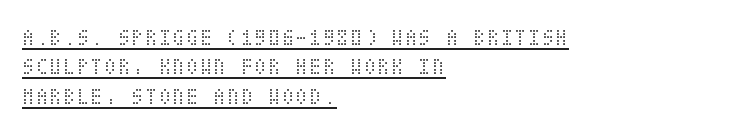
{"italic": "no", "bold": "no", "underline": "yes", "align": "left", "line_spacing_ratio": 1.18, "letter_spacing": "normal", "letter_spacing_em": 0.0, "glyph_px": 25}
